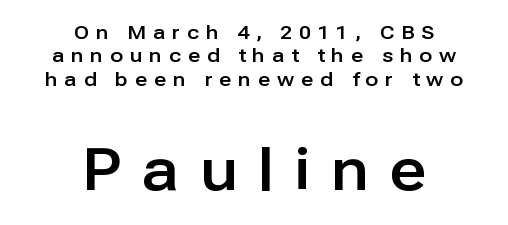
{"serif": "no", "italic": "no", "width": "normal", "stroke_contrast": "low", "x_height": "medium", "monospaced": "no", "underline": "no", "align": "center", "line_spacing_ratio": 1.23, "letter_spacing": "wide", "letter_spacing_em": 0.37, "larger_block": "second", "size_ratio": 3.0, "glyph_px": 57}
